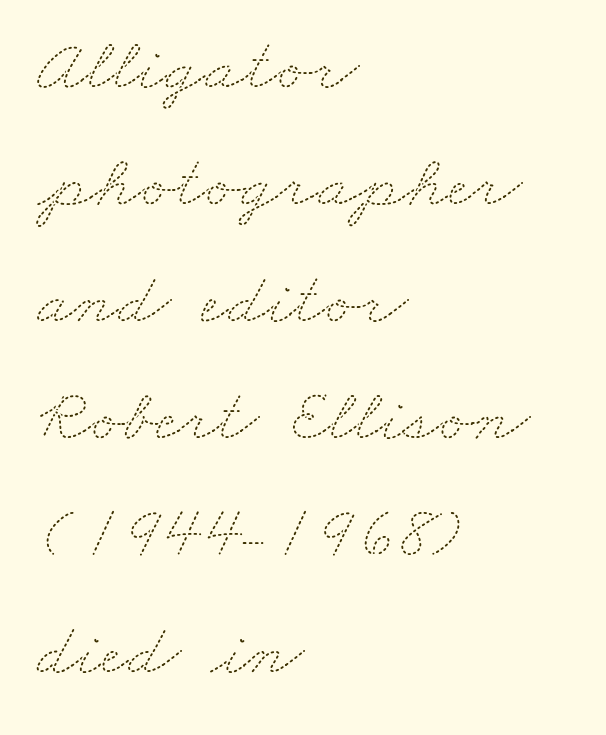
Q: Is the text bold? A: No.
Q: Is the text underlined? A: No.
Q: How is the paragraph aligned? A: Left-aligned.
Q: Is the spacing between letters normal or unusually wide? A: Normal.
Q: Is the spacing between lines tight, normal or loose? A: Normal.
Q: Width (condensed, normal, or wide)? A: Wide.
Q: Stroke contrast? A: Medium.
Q: x-height? A: Small.
Q: Monospaced? A: No.
